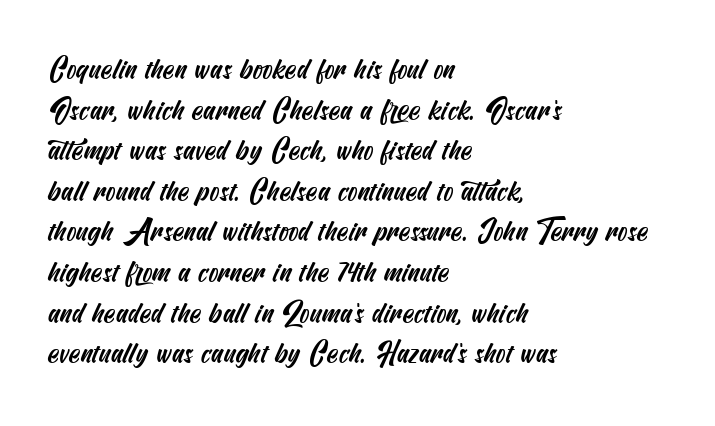
The image shows 29 px condensed sans-serif type; set left-aligned, normal line spacing (1.4x), normal letter spacing, not underlined; medium stroke contrast and a small x-height.
